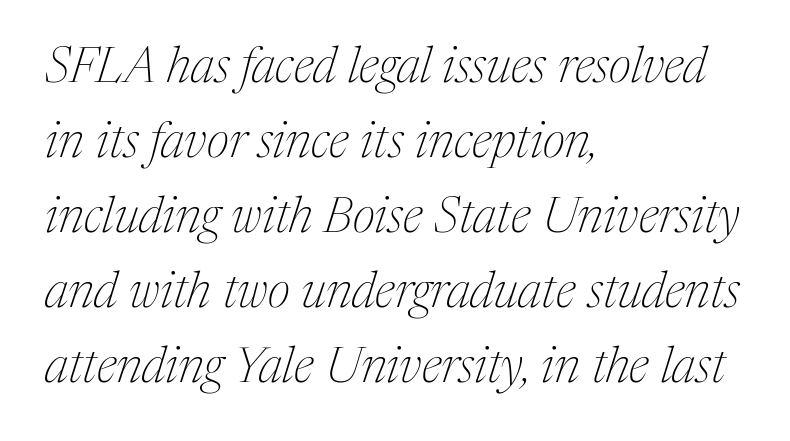
{"serif": "yes", "italic": "yes", "lean": "right", "slant_degrees": 17, "bold": "no", "weight": "thin", "width": "normal", "stroke_contrast": "medium", "x_height": "medium", "monospaced": "no", "underline": "no", "align": "left", "line_spacing": "normal", "line_spacing_ratio": 1.5, "letter_spacing": "normal", "letter_spacing_em": 0.0, "glyph_px": 50}
